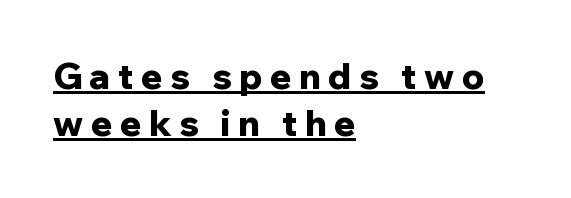
Q: Is the text bold? A: Yes.
Q: Is the text italic (slanted)? A: No, it is upright.
Q: Is the typeface a serif or a sans-serif typeface? A: Sans-serif.
Q: Is the text underlined? A: Yes.
Q: How is the paragraph aligned? A: Left-aligned.
Q: Is the spacing between letters normal or unusually wide? A: Unusually wide.
Q: Is the spacing between lines tight, normal or loose? A: Normal.
Q: Width (condensed, normal, or wide)? A: Normal.
Q: Stroke contrast? A: Low.
Q: x-height? A: Medium.
Q: Monospaced? A: No.
